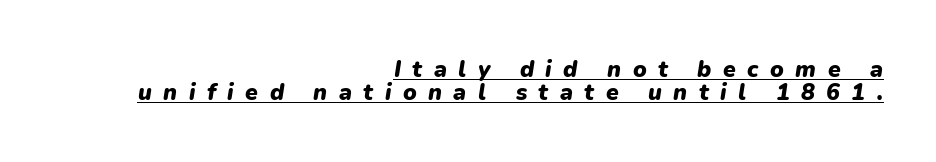
Here the glyphs are tracked loosely, breaking word shapes into spaced letters. Interline gaps are noticeably narrow in this sample. There's an unmistakable incline to the writing here. Does a line run under the words? Yes, clearly. Bold? Absolutely — the strokes are thick and heavy. The compositor pushed each line to the right boundary.
